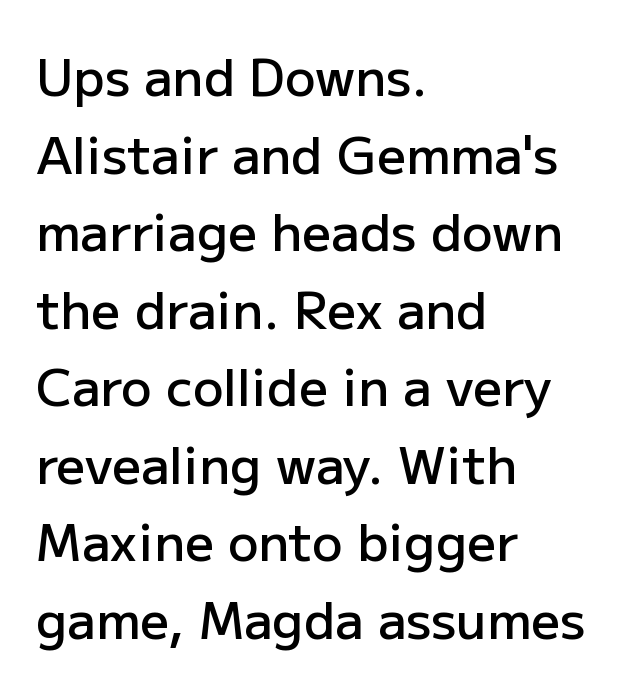
Q: Is the text bold? A: Semi-bold.
Q: Is the text italic (slanted)? A: No, it is upright.
Q: Is the typeface a serif or a sans-serif typeface? A: Sans-serif.
Q: Is the text underlined? A: No.
Q: How is the paragraph aligned? A: Left-aligned.
Q: Is the spacing between letters normal or unusually wide? A: Normal.
Q: Is the spacing between lines tight, normal or loose? A: Normal.
Q: Width (condensed, normal, or wide)? A: Normal.
Q: Stroke contrast? A: Low.
Q: x-height? A: Medium.
Q: Monospaced? A: No.
